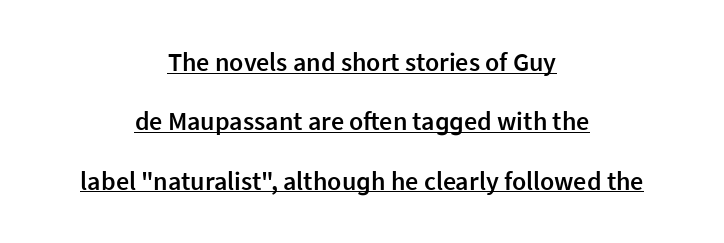
The image shows 26 px text type, upright; set centered, loose line spacing (2.28x), normal letter spacing, underlined.
